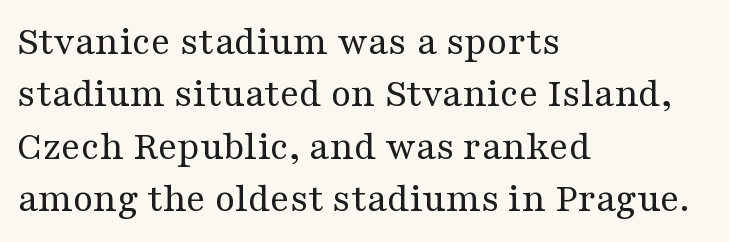
The rendering uses a moderate line-height, typical for paragraphs. The lines are quadded left. Is the type heavy? It reads as light-to-regular instead. Plain, unruled lines of type.
